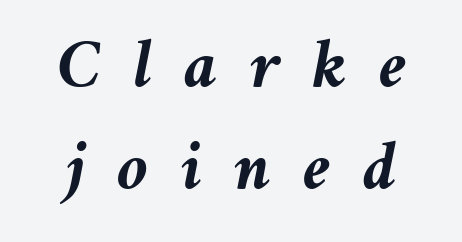
{"italic": "yes", "lean": "right", "slant_degrees": 11, "bold": "yes", "weight": "semibold", "width": "normal", "stroke_contrast": "medium", "x_height": "medium", "monospaced": "no", "underline": "no", "line_spacing": "normal", "line_spacing_ratio": 1.43, "letter_spacing": "wide", "letter_spacing_em": 0.45, "glyph_px": 71}
